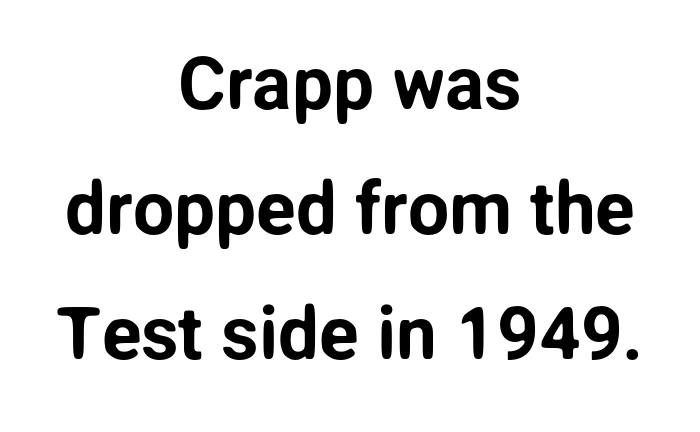
{"serif": "no", "italic": "no", "width": "normal", "stroke_contrast": "low", "x_height": "medium", "monospaced": "no", "underline": "no", "align": "center", "line_spacing_ratio": 1.71, "letter_spacing": "normal", "letter_spacing_em": 0.0, "glyph_px": 73}
